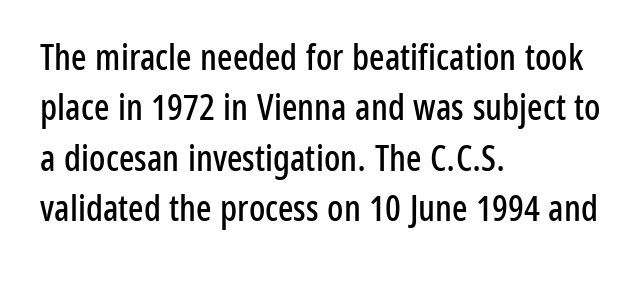
Q: Is the text italic (slanted)? A: No, it is upright.
Q: Is the typeface a serif or a sans-serif typeface? A: Sans-serif.
Q: Is the text underlined? A: No.
Q: How is the paragraph aligned? A: Left-aligned.
Q: Is the spacing between letters normal or unusually wide? A: Normal.
Q: Is the spacing between lines tight, normal or loose? A: Normal.
Q: Width (condensed, normal, or wide)? A: Condensed.
Q: Stroke contrast? A: Low.
Q: x-height? A: Medium.
Q: Monospaced? A: No.
